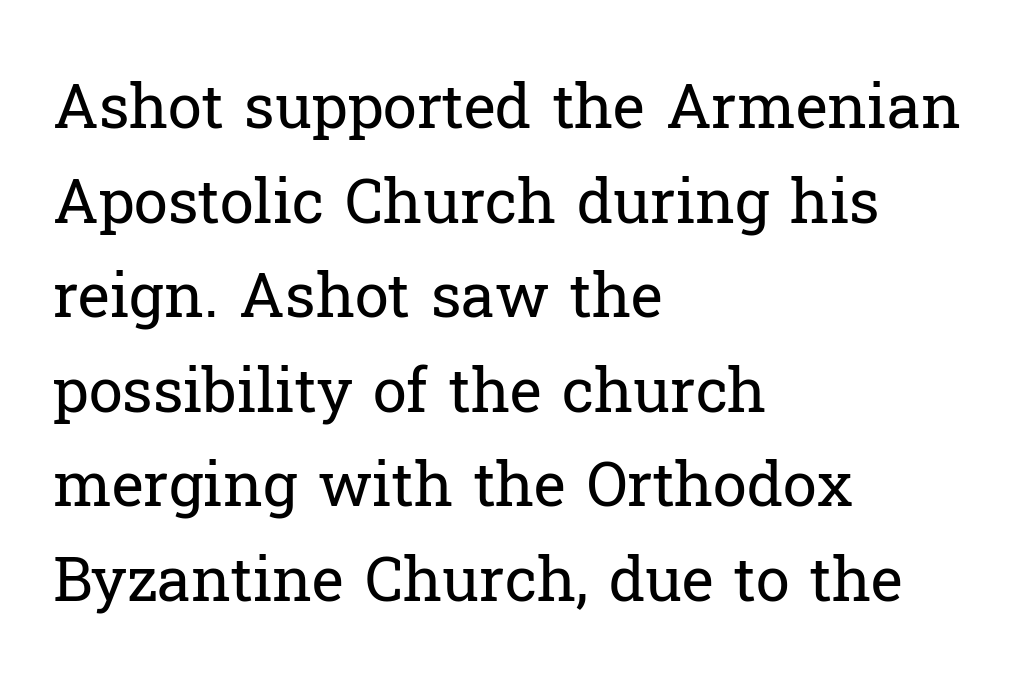
Q: Is the text bold? A: No.
Q: Is the text italic (slanted)? A: No, it is upright.
Q: Is the typeface a serif or a sans-serif typeface? A: Serif.
Q: Is the text underlined? A: No.
Q: How is the paragraph aligned? A: Left-aligned.
Q: Is the spacing between letters normal or unusually wide? A: Normal.
Q: Is the spacing between lines tight, normal or loose? A: Normal.
Q: Width (condensed, normal, or wide)? A: Normal.
Q: Stroke contrast? A: Low.
Q: x-height? A: Medium.
Q: Monospaced? A: No.
